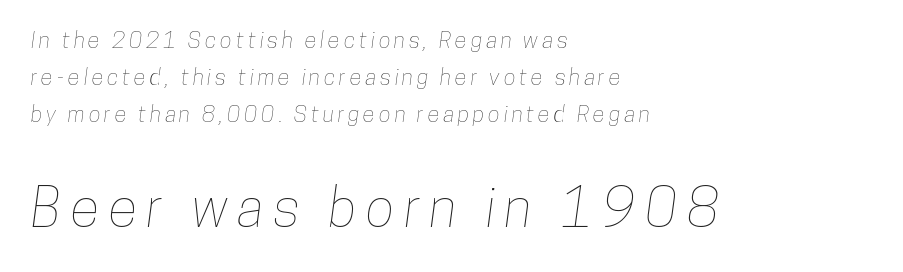
The passage shown is typed in a proportional face where columns would drift. The lines in this sample share a left origin and differ only in where they stop. Whoever set this made the second block the dominant, larger element. Rule under the text: the space is simply empty.
